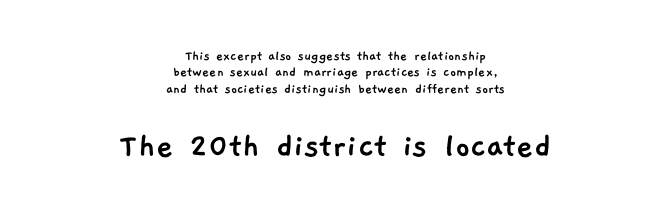
{"serif": "no", "width": "normal", "stroke_contrast": "low", "x_height": "medium", "monospaced": "no", "underline": "no", "align": "center", "line_spacing": "tight", "line_spacing_ratio": 1.1, "letter_spacing": "normal", "letter_spacing_em": 0.0, "larger_block": "second", "size_ratio": 2.47, "glyph_px": 37}
